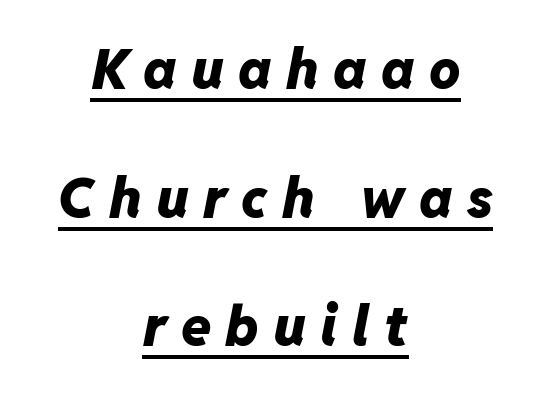
{"italic": "yes", "lean": "right", "slant_degrees": 11, "bold": "yes", "weight": "heavy", "width": "normal", "stroke_contrast": "low", "x_height": "medium", "monospaced": "no", "underline": "yes", "align": "center", "line_spacing": "loose", "line_spacing_ratio": 2.34, "letter_spacing": "wide", "letter_spacing_em": 0.26, "glyph_px": 55}
